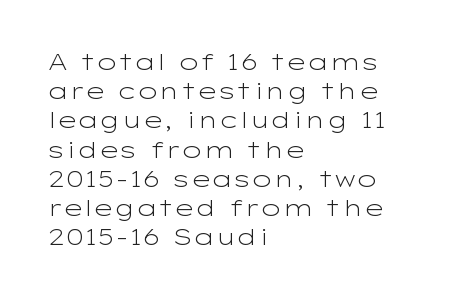
Nothing unusual about the tracking: characters are spaced as the font intends. Caption: multi-line text, flush left, ragged right. How would I describe the line gaps? Plain and ordinary. Unbolded letterforms with no extra heft.
